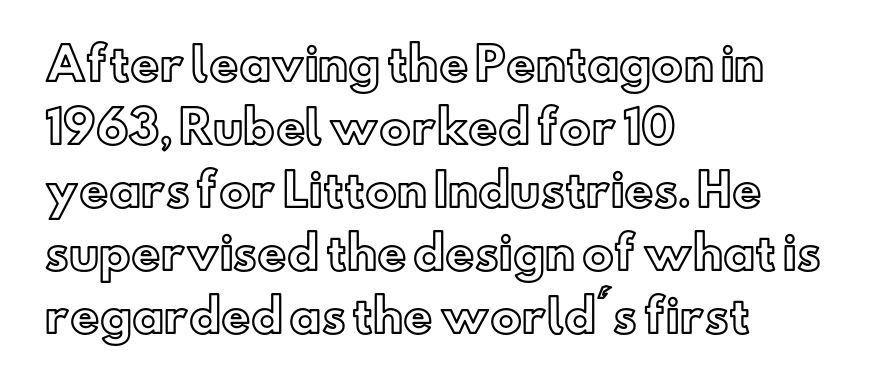
All the whitespace from short lines collects on the right. No word sits above an underline. Is there much room between lines? A standard amount, neither cramped nor airy. In terms of letterspacing, this is plain default setting. Vertical strokes here are truly vertical. These lines are rendered in a variable-pitch font.
